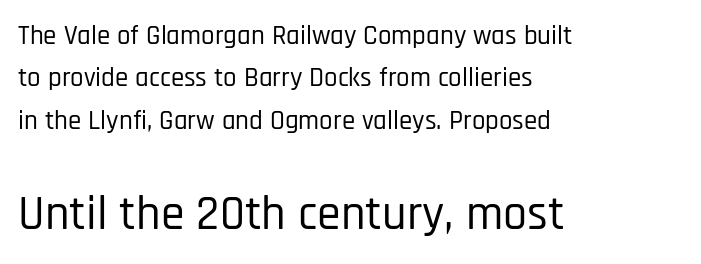
Each word holds together tightly as a unit, with standard inter-letter gaps. Nope, no serifs anywhere on these letters. Vertically, the passage feels balanced, rows spaced as you'd expect. Descender tails drop into unmarked territory. The rendering uses natural spacing where letterforms have individual widths. This is roman type, the default non-slanted kind.
